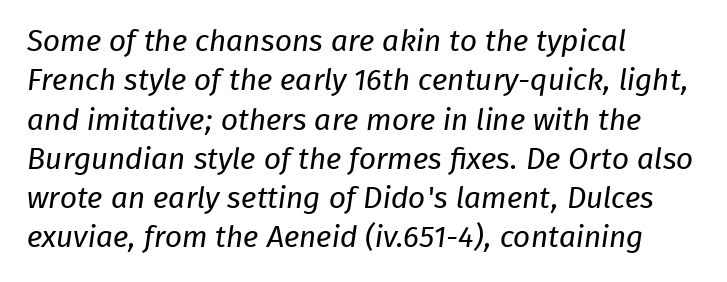
All the whitespace from short lines collects on the right. Stems and bowls with no extra thickness — not bold. The passage shown stacks its lines at a standard gap. Between one letter and the next there's only the usual sliver of space. Examine the stroke ends and you'll find no serifs.
